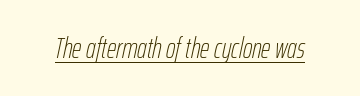
{"italic": "yes", "lean": "right", "slant_degrees": 12, "bold": "no", "weight": "thin", "width": "condensed", "stroke_contrast": "low", "x_height": "medium", "monospaced": "no", "underline": "yes", "letter_spacing": "normal", "letter_spacing_em": 0.0, "glyph_px": 29}
